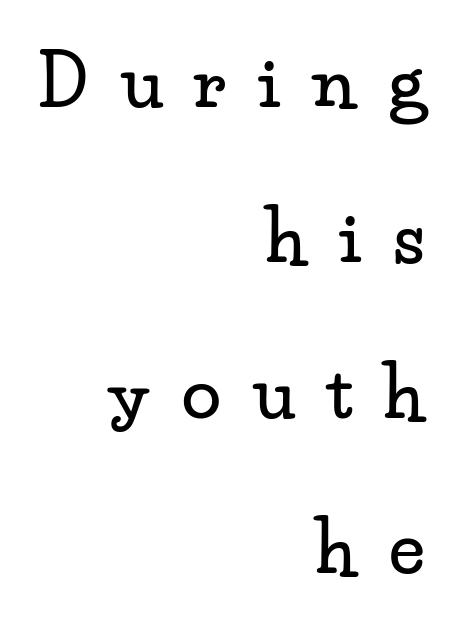
The image shows 71 px wide serif type, upright; set right-aligned, loose line spacing (2.19x), unusually wide letter spacing (+0.45 em), not underlined; low stroke contrast and a small x-height.
